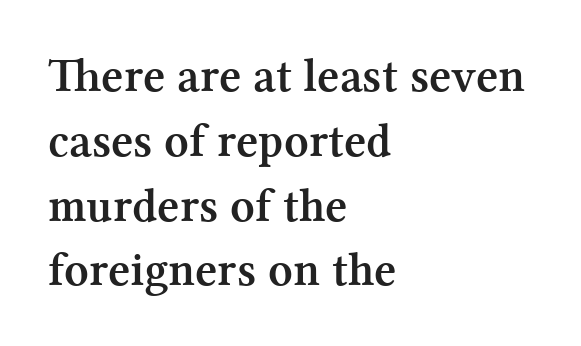
{"serif": "yes", "italic": "no", "bold": "yes", "weight": "semibold", "width": "normal", "stroke_contrast": "medium", "x_height": "medium", "monospaced": "no", "underline": "no", "align": "left", "line_spacing": "normal", "line_spacing_ratio": 1.35, "letter_spacing": "normal", "letter_spacing_em": 0.0, "glyph_px": 48}
